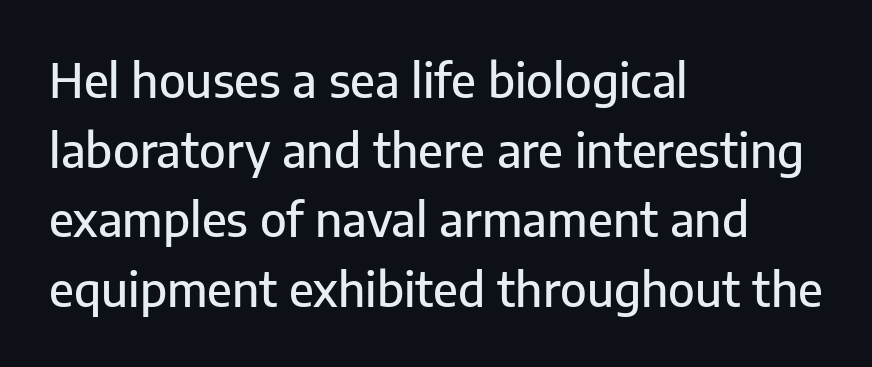
The image shows 47 px sans-serif type, upright; set left-aligned, normal line spacing (1.48x), normal letter spacing, not underlined; low stroke contrast and a medium x-height.
